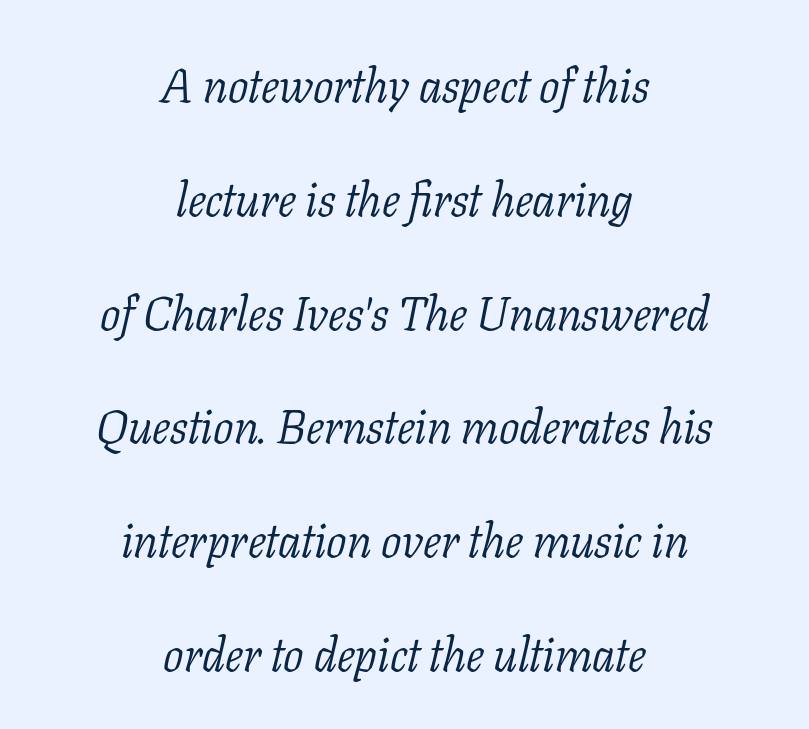
Regarding serifs, this sample has them. The typography opts for an oblique posture over an upright one. Stems here are at most as thick as an everyday book face. This rendering leaves character spacing at its baseline value. Short and long lines alike share a common midpoint.
